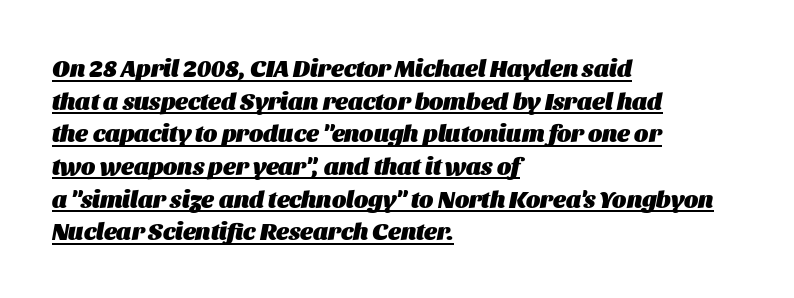
Looks like someone drew a line under every word here. The passage shown has conventional tracking throughout. Does the leading feel generous? No, just average. The ragged edge is on the right, which tells us the setting is flush left. Chunky letters — that's bold for sure.
